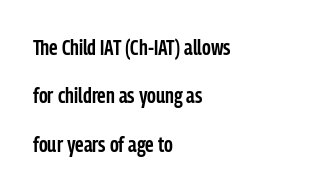
Q: Is the text bold? A: Semi-bold.
Q: Is the text italic (slanted)? A: No, it is upright.
Q: Is the text underlined? A: No.
Q: How is the paragraph aligned? A: Left-aligned.
Q: Is the spacing between letters normal or unusually wide? A: Normal.
Q: Is the spacing between lines tight, normal or loose? A: Loose.
